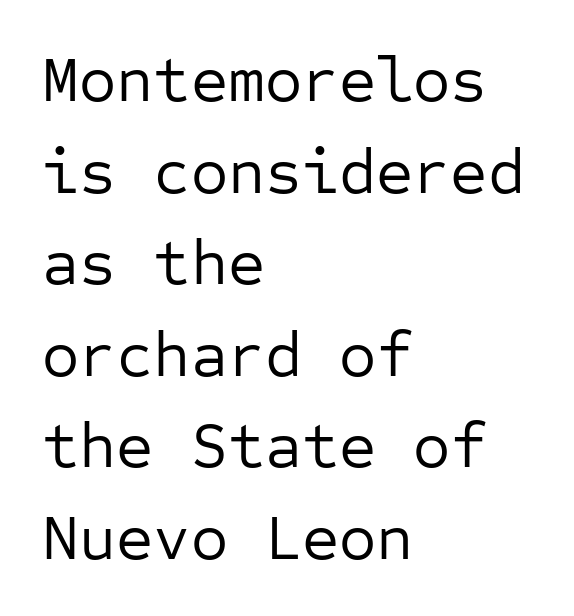
{"serif": "no", "italic": "no", "bold": "no", "weight": "regular", "width": "normal", "stroke_contrast": "low", "x_height": "medium", "monospaced": "yes", "underline": "no", "align": "left", "line_spacing": "normal", "line_spacing_ratio": 1.43, "letter_spacing": "normal", "letter_spacing_em": 0.0, "glyph_px": 64}
